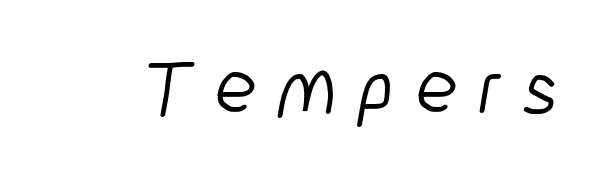
{"serif": "no", "bold": "no", "weight": "light", "width": "condensed", "stroke_contrast": "low", "x_height": "medium", "monospaced": "no", "underline": "no", "letter_spacing": "wide", "letter_spacing_em": 0.26, "glyph_px": 79}
